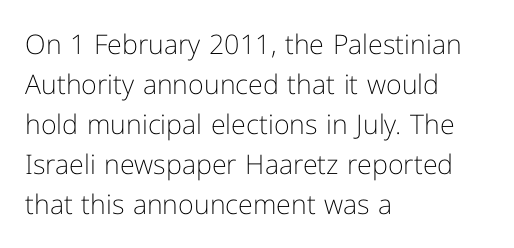
{"italic": "no", "bold": "no", "underline": "no", "align": "left", "line_spacing": "normal", "line_spacing_ratio": 1.48, "letter_spacing": "normal", "letter_spacing_em": 0.0, "glyph_px": 27}
